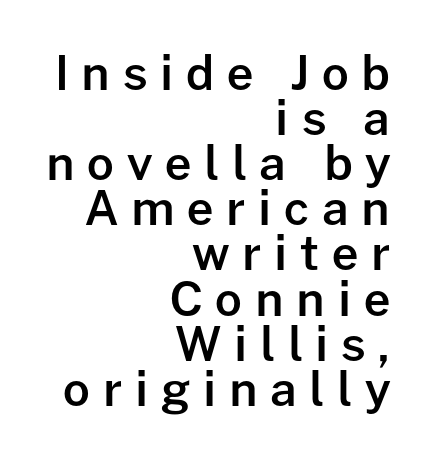
These lines have a slow, spaced-out rhythm from letter to letter. Looks like regular typesetting: each glyph gets only the width it needs. The paragraph has a hard right edge and a soft left edge. The type family on display is of the sans-serif kind.
